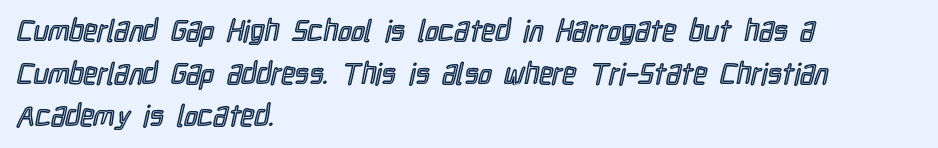
Q: Is the text italic (slanted)? A: Yes.
Q: Is the text underlined? A: No.
Q: How is the paragraph aligned? A: Left-aligned.
Q: Is the spacing between letters normal or unusually wide? A: Normal.
Q: Is the spacing between lines tight, normal or loose? A: Normal.
Q: Width (condensed, normal, or wide)? A: Condensed.
Q: x-height? A: Medium.
Q: Monospaced? A: No.
